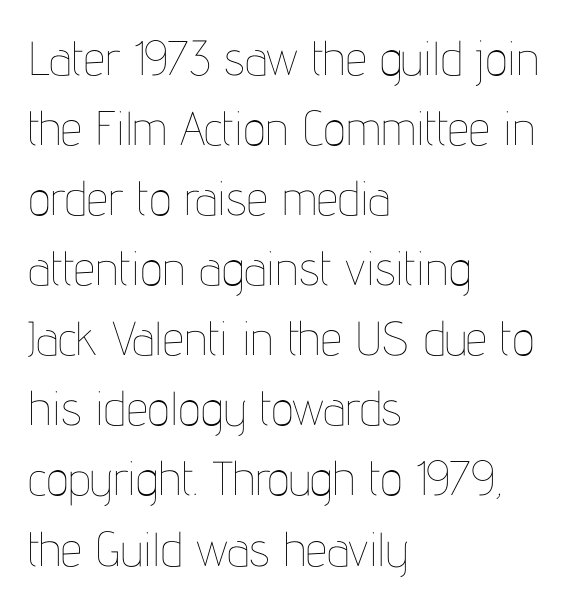
{"italic": "no", "bold": "no", "weight": "thin", "width": "condensed", "stroke_contrast": "low", "x_height": "medium", "monospaced": "no", "underline": "no", "align": "left", "line_spacing": "normal", "line_spacing_ratio": 1.46, "letter_spacing": "normal", "letter_spacing_em": 0.0, "glyph_px": 48}
